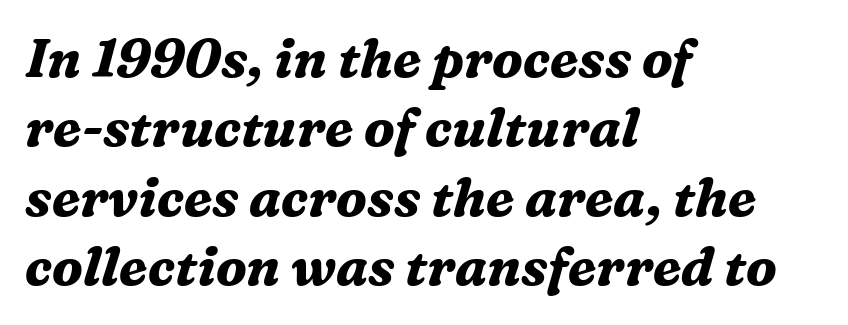
Q: Is the text bold? A: Yes.
Q: Is the text italic (slanted)? A: Yes, it leans right by about 16 degrees.
Q: Is the typeface a serif or a sans-serif typeface? A: Serif.
Q: Is the text underlined? A: No.
Q: How is the paragraph aligned? A: Left-aligned.
Q: Is the spacing between letters normal or unusually wide? A: Normal.
Q: Is the spacing between lines tight, normal or loose? A: Normal.
Q: Width (condensed, normal, or wide)? A: Normal.
Q: Stroke contrast? A: Medium.
Q: x-height? A: Medium.
Q: Monospaced? A: No.
